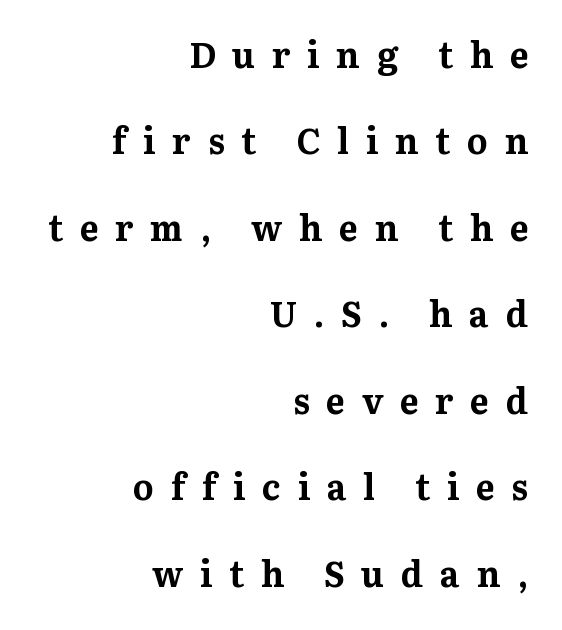
Q: Is the text bold? A: Yes.
Q: Is the text italic (slanted)? A: No, it is upright.
Q: Is the typeface a serif or a sans-serif typeface? A: Serif.
Q: Is the text underlined? A: No.
Q: How is the paragraph aligned? A: Right-aligned.
Q: Is the spacing between letters normal or unusually wide? A: Unusually wide.
Q: Is the spacing between lines tight, normal or loose? A: Loose.
Q: Width (condensed, normal, or wide)? A: Normal.
Q: Stroke contrast? A: Medium.
Q: x-height? A: Medium.
Q: Monospaced? A: No.
